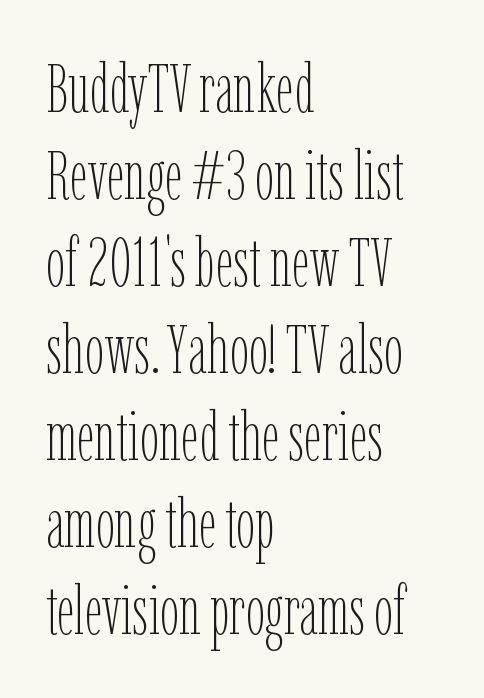
{"italic": "no", "bold": "no", "weight": "thin", "width": "condensed", "stroke_contrast": "low", "x_height": "medium", "monospaced": "no", "underline": "no", "align": "left", "line_spacing": "normal", "line_spacing_ratio": 1.26, "letter_spacing": "normal", "letter_spacing_em": 0.0, "glyph_px": 69}
